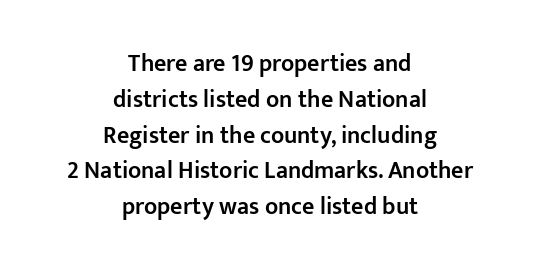
The compositor balanced each line on the midline. Each glyph is drawn with semibold strokes, heavier than normal yet not fully bold. Unmarked baselines from the first word to the last. Notice how descenders clear the ascenders below comfortably — that's standard leading. Quick note: not italic, upright. The horizontal fit of the characters is conventional and even.
